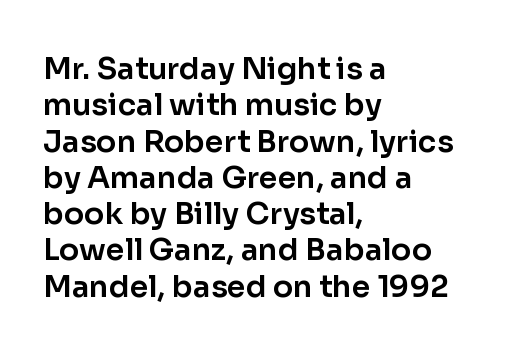
{"serif": "no", "italic": "no", "width": "normal", "stroke_contrast": "low", "x_height": "medium", "monospaced": "no", "underline": "no", "align": "left", "line_spacing_ratio": 1.21, "letter_spacing": "normal", "letter_spacing_em": 0.0, "glyph_px": 30}
